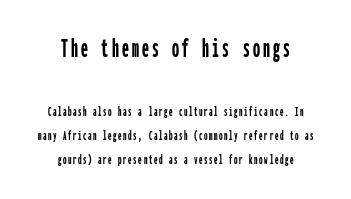
{"serif": "no", "italic": "no", "width": "condensed", "stroke_contrast": "low", "x_height": "medium", "monospaced": "yes", "underline": "no", "align": "center", "line_spacing_ratio": 1.72, "larger_block": "first", "size_ratio": 2.0, "glyph_px": 28}
